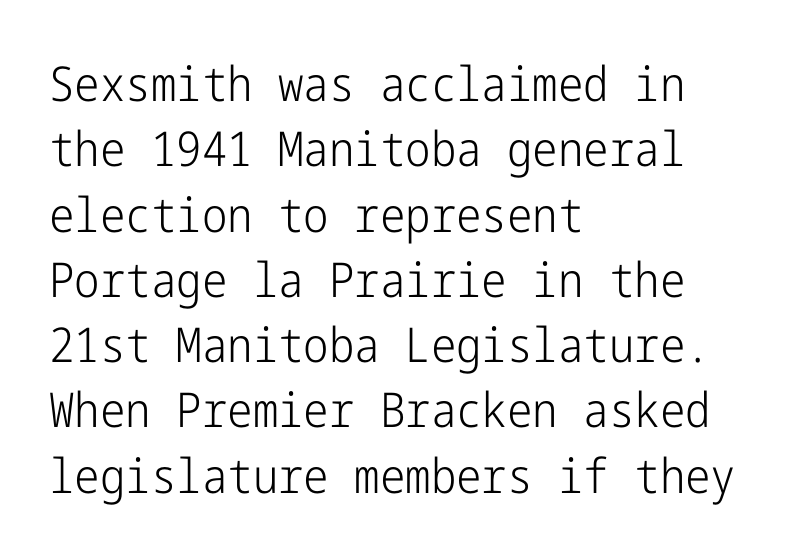
The image shows 48 px light, condensed sans-serif type, upright; set left-aligned, normal line spacing (1.36x), normal letter spacing, not underlined; low stroke contrast and a medium x-height.
